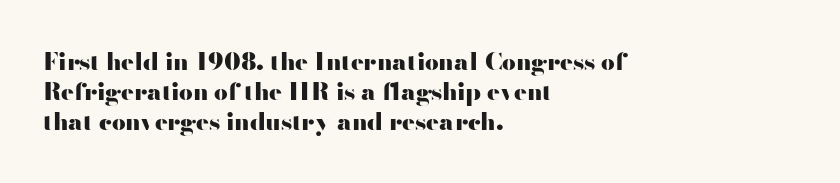
The image shows 24 px bold type, upright; set left-aligned, normal line spacing (1.25x), normal letter spacing, not underlined.
